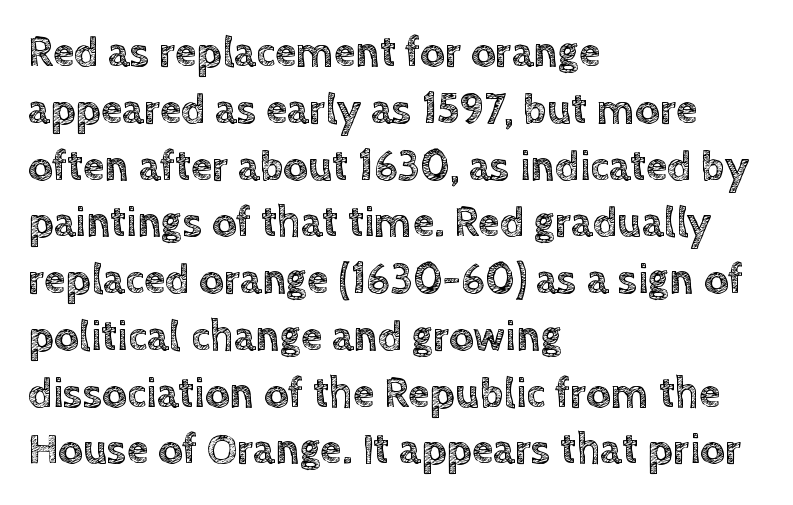
Upright lettering throughout. Varying glyph widths throughout — classic text-font behaviour. The rendering keeps characters at their native spacing. The zone under the glyphs is completely vacant. The text block is weighted toward the left margin, trailing off unevenly rightward. Baseline-to-baseline distance is the conventional proportion of letter height.
